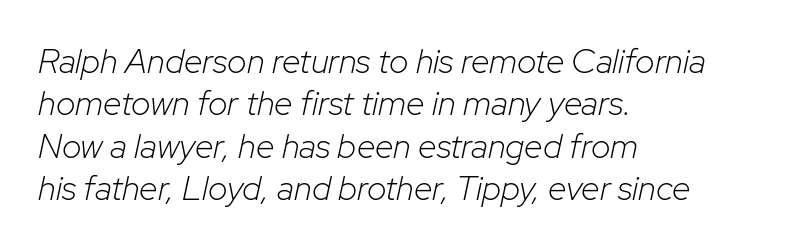
Rendered with sloped, italic letterforms. Students, note that the glyphs here touch the page at normal intervals. Nobody drew a line under any word here. Counters stay open thanks to moderate or lighter strokes. Notice how the passage keeps a crisp vertical edge on the left only.
